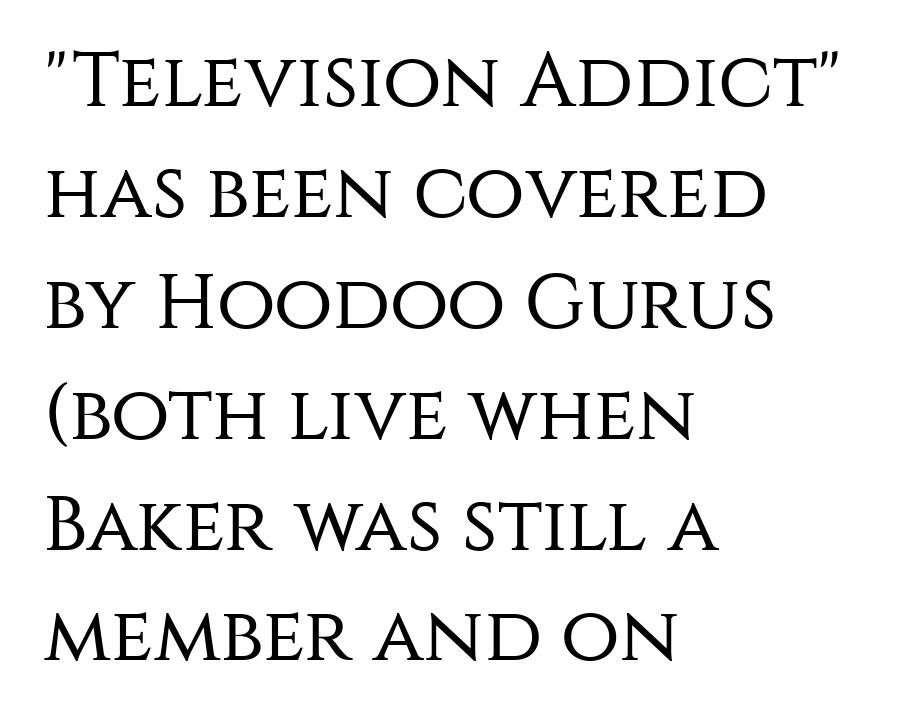
Unlike a traditional serif, this face leaves its strokes unadorned. Each line starts at the same left margin while the right side varies. The specimen omits any rule beneath the text block's lines. The letterforms sit shoulder to shoulder at normal distance. Each letter keeps its own natural width here, so spacing adapts to shape.
